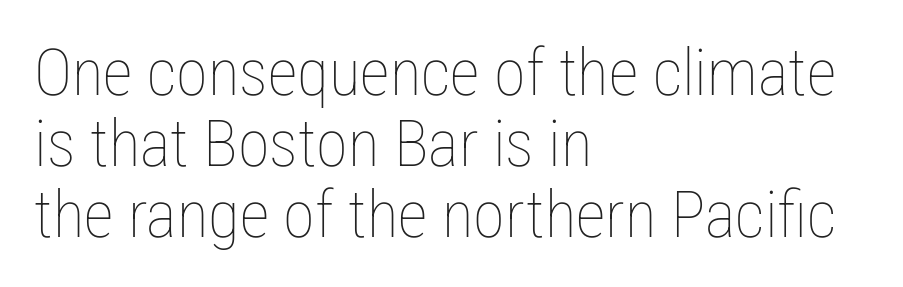
The image shows 65 px thin, condensed type, upright; set left-aligned, tight line spacing (1.09x), normal letter spacing, not underlined; low stroke contrast and a medium x-height.
